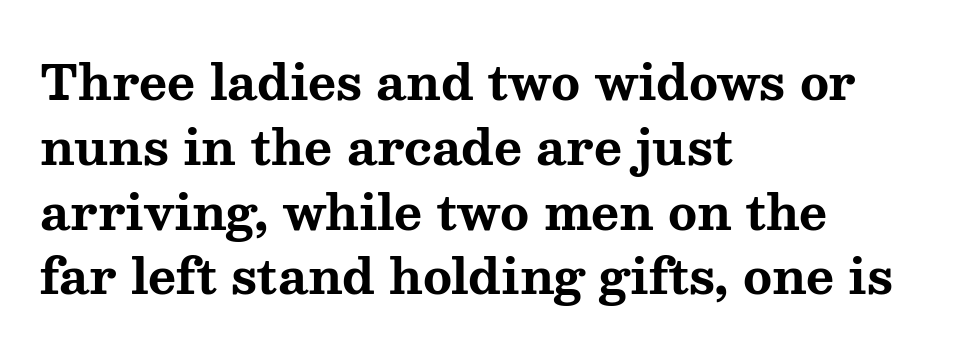
{"serif": "yes", "italic": "no", "bold": "yes", "weight": "bold", "width": "wide", "stroke_contrast": "medium", "x_height": "medium", "monospaced": "no", "underline": "no", "align": "left", "line_spacing": "normal", "line_spacing_ratio": 1.35, "letter_spacing": "normal", "letter_spacing_em": 0.0, "glyph_px": 48}
